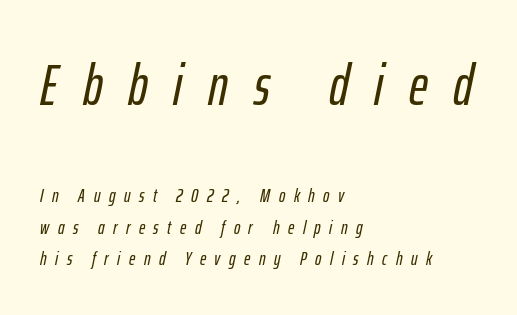
Block one is the big one; block two sits smaller underneath. The tracking jumps out immediately: characters are airy and widely separated. The letters advance in unequal steps, a hallmark of proportional type. Bare-footed words on every line.
